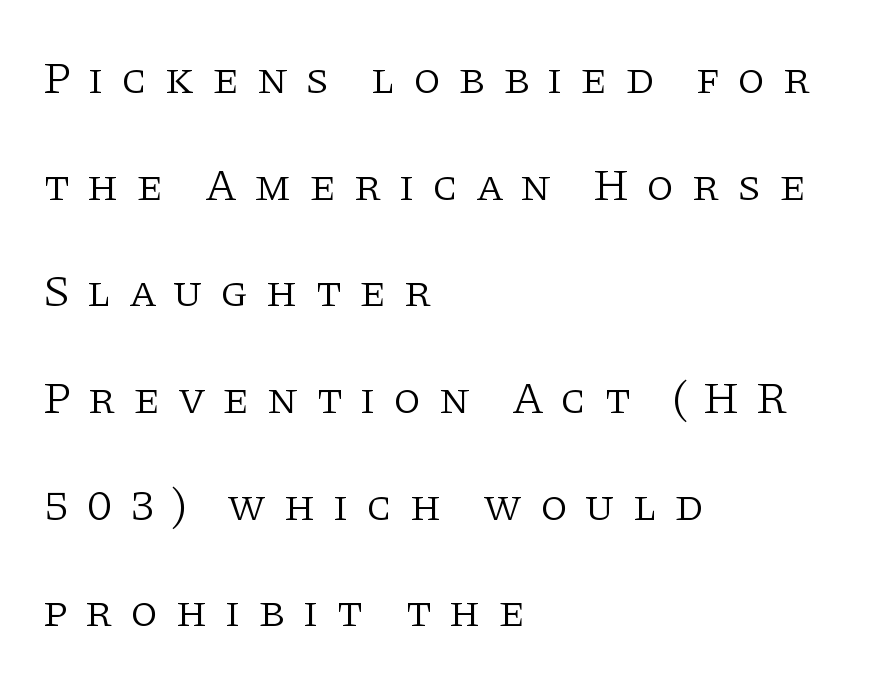
The image shows 45 px light serif type, upright; set left-aligned, loose line spacing (2.37x), unusually wide letter spacing (+0.38 em), not underlined; low stroke contrast and a large x-height.
